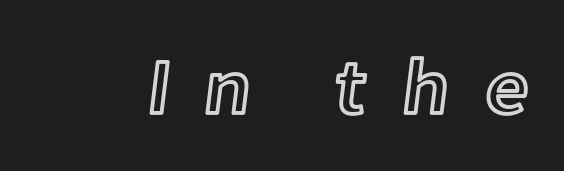
The image shows 78 px text type; set unusually wide letter spacing (+0.44 em), not underlined; a medium x-height.
